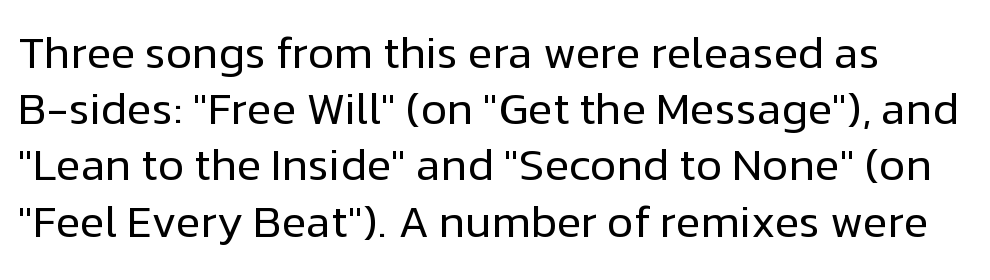
{"serif": "no", "italic": "no", "bold": "no", "weight": "regular", "width": "normal", "stroke_contrast": "low", "x_height": "medium", "monospaced": "no", "underline": "no", "line_spacing": "normal", "line_spacing_ratio": 1.25, "letter_spacing": "normal", "letter_spacing_em": 0.0, "glyph_px": 45}
